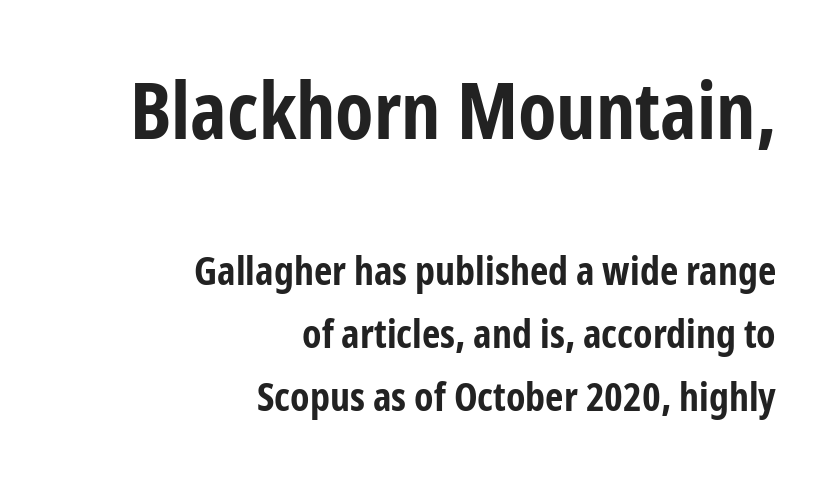
Each word holds together tightly as a unit, with standard inter-letter gaps. Here the designer chose a conventional face with non-uniform glyph widths. You get the large type first, then a drop to smaller type. Regular leading. Italic? Not at all — the glyphs are vertical. The sample has been set heavy, in full bold.
